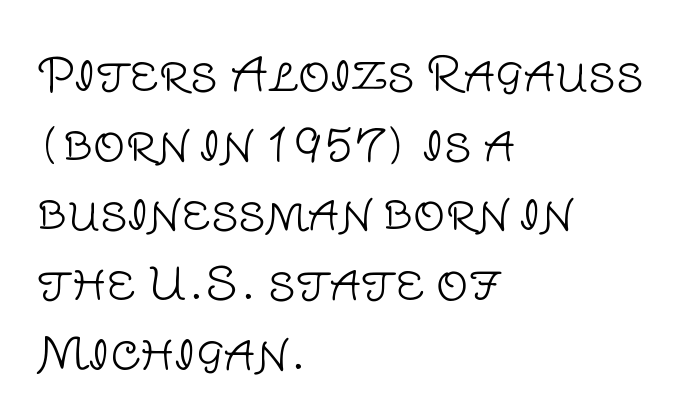
Baseline-to-baseline distance is the conventional proportion of letter height. Leftover space on each line is placed entirely after the last word. The line texture is even and compact thanks to regular tracking. The font sits on the lighter half of the weight spectrum, regular included.
